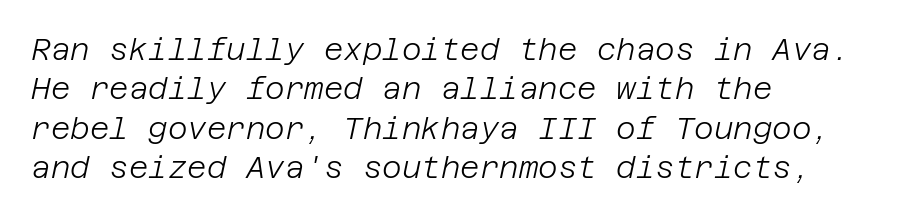
The image shows 30 px light type, italic (leaning right); set left-aligned, normal line spacing (1.31x), normal letter spacing, not underlined; low stroke contrast and a large x-height.
